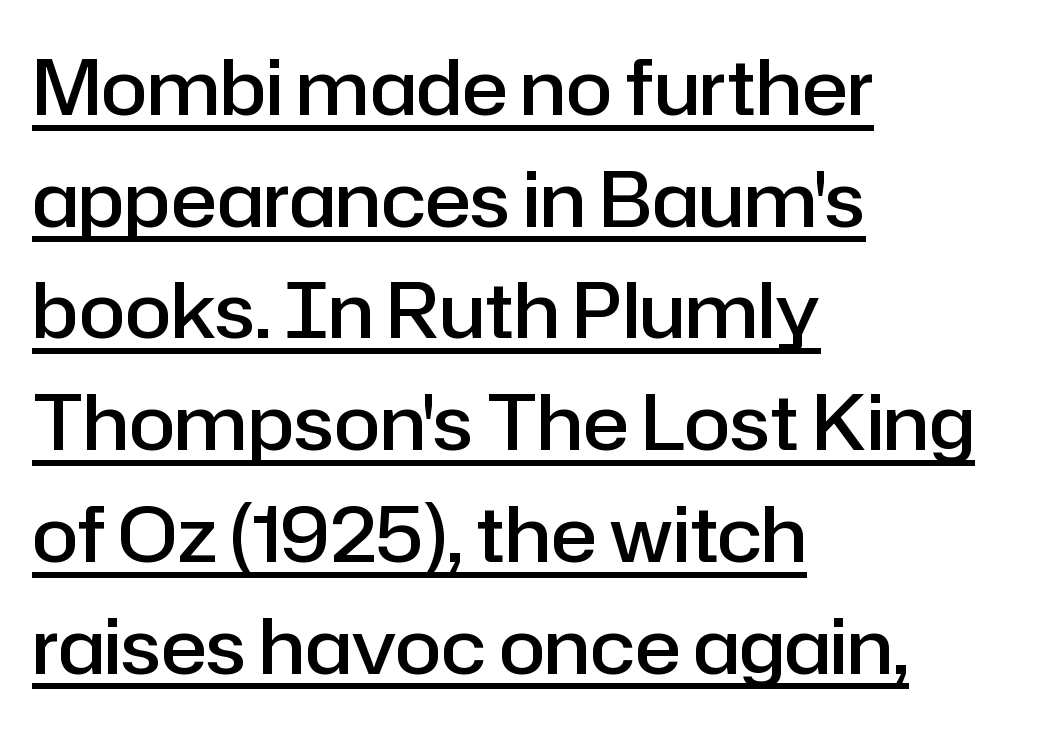
The image shows 76 px semibold sans-serif type, upright; set left-aligned, normal line spacing (1.47x), normal letter spacing, underlined; low stroke contrast and a medium x-height.
